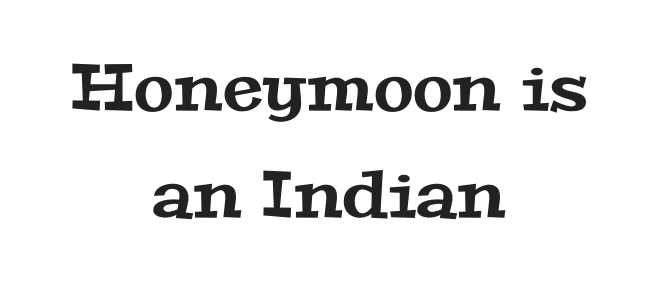
Honestly, the letter spacing is just normal — you wouldn't notice it. The paragraph shown floats in the horizontal middle. Whoever set this chose a conventional vertical rhythm. Each letter keeps its own natural width here, so spacing adapts to shape. Examine the stroke ends and you'll spot serifs. The area under the type is left untouched.
